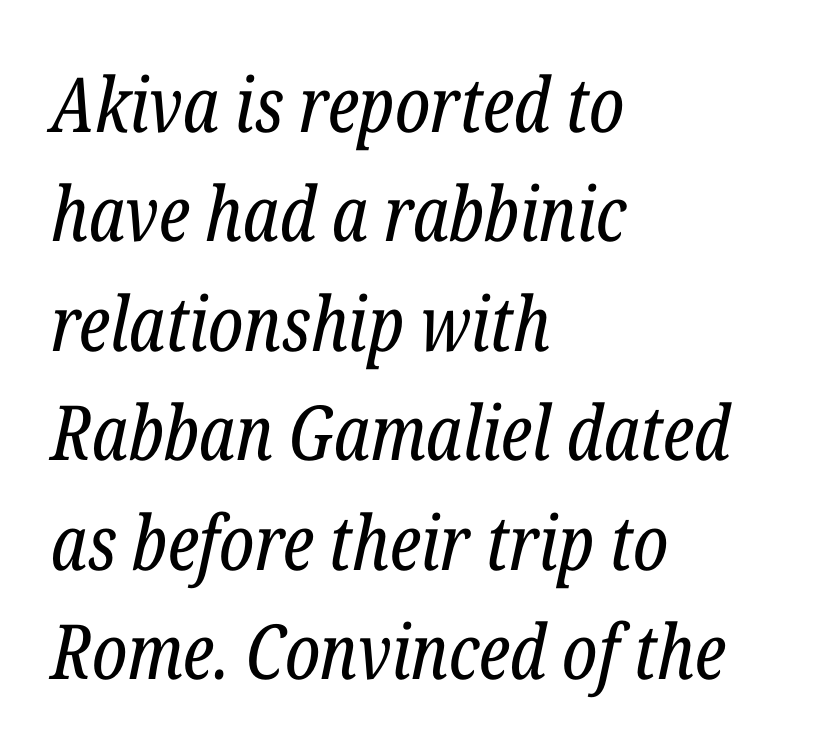
{"serif": "yes", "italic": "yes", "lean": "right", "slant_degrees": 12, "bold": "no", "weight": "regular", "width": "condensed", "stroke_contrast": "low", "x_height": "medium", "monospaced": "no", "underline": "no", "align": "left", "line_spacing": "normal", "line_spacing_ratio": 1.44, "letter_spacing": "normal", "letter_spacing_em": 0.0, "glyph_px": 76}
